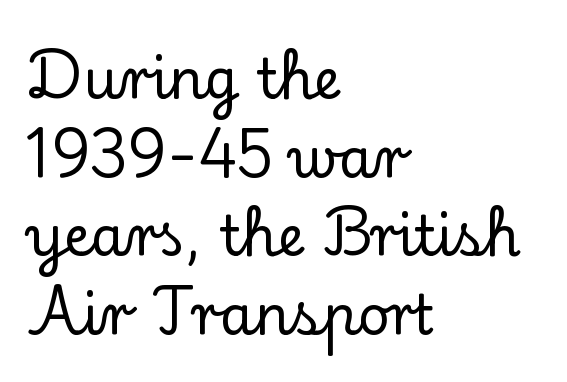
{"serif": "yes", "italic": "no", "width": "normal", "stroke_contrast": "low", "x_height": "small", "monospaced": "no", "underline": "no", "align": "left", "line_spacing": "normal", "line_spacing_ratio": 1.43, "letter_spacing": "normal", "letter_spacing_em": 0.0, "glyph_px": 55}
